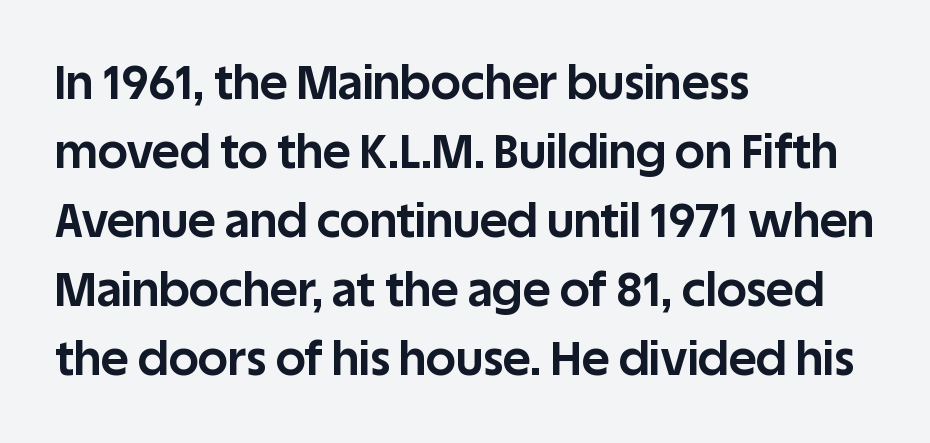
Q: Is the text bold? A: Yes.
Q: Is the text italic (slanted)? A: No, it is upright.
Q: Is the typeface a serif or a sans-serif typeface? A: Sans-serif.
Q: Is the text underlined? A: No.
Q: How is the paragraph aligned? A: Left-aligned.
Q: Is the spacing between letters normal or unusually wide? A: Normal.
Q: Is the spacing between lines tight, normal or loose? A: Normal.
Q: Width (condensed, normal, or wide)? A: Normal.
Q: Stroke contrast? A: Low.
Q: x-height? A: Large.
Q: Monospaced? A: No.
